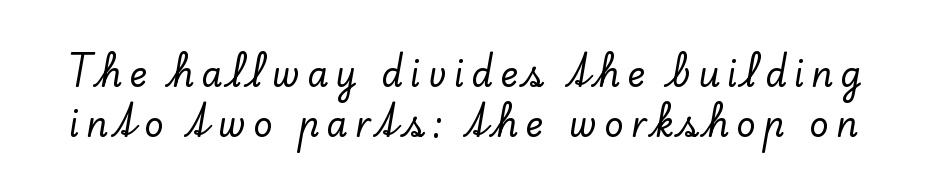
Q: Is the text italic (slanted)? A: Yes.
Q: Is the typeface a serif or a sans-serif typeface? A: Serif.
Q: Is the text underlined? A: No.
Q: Is the spacing between letters normal or unusually wide? A: Unusually wide.
Q: Is the spacing between lines tight, normal or loose? A: Normal.
Q: Width (condensed, normal, or wide)? A: Normal.
Q: Stroke contrast? A: Low.
Q: x-height? A: Small.
Q: Monospaced? A: No.
